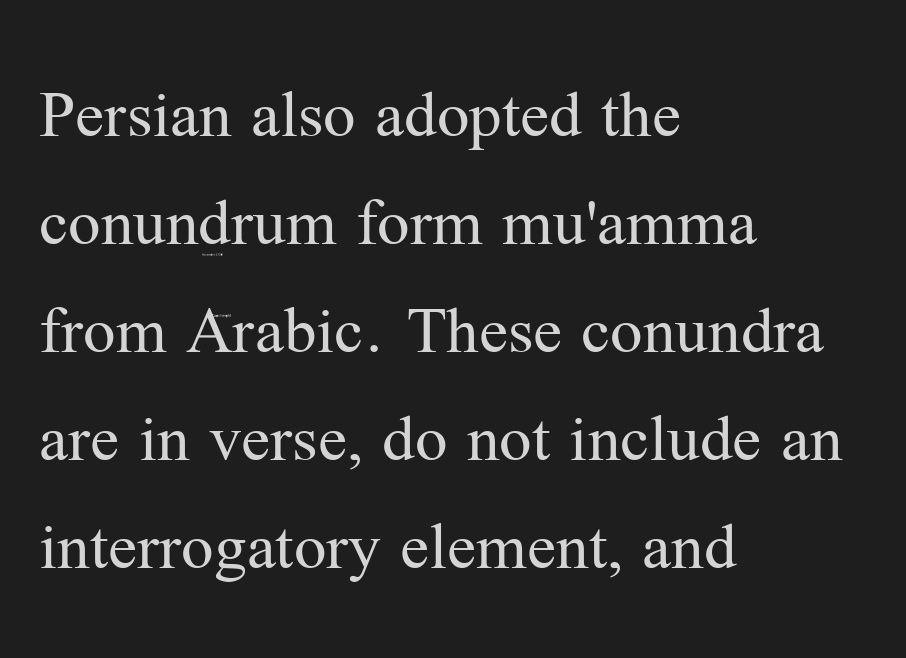
Q: Is the text bold? A: No.
Q: Is the text italic (slanted)? A: No, it is upright.
Q: Is the typeface a serif or a sans-serif typeface? A: Serif.
Q: Is the text underlined? A: No.
Q: How is the paragraph aligned? A: Left-aligned.
Q: Is the spacing between letters normal or unusually wide? A: Normal.
Q: Is the spacing between lines tight, normal or loose? A: Normal.
Q: Width (condensed, normal, or wide)? A: Normal.
Q: Stroke contrast? A: Medium.
Q: x-height? A: Medium.
Q: Monospaced? A: No.
